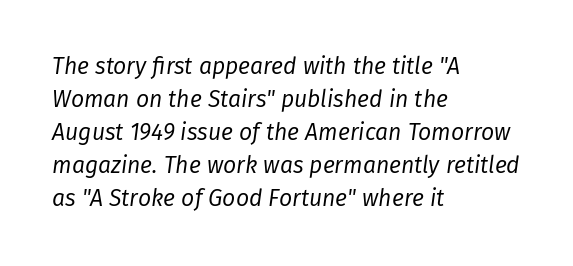
Q: Is the text bold? A: No.
Q: Is the text italic (slanted)? A: Yes, it leans right by about 8 degrees.
Q: Is the text underlined? A: No.
Q: How is the paragraph aligned? A: Left-aligned.
Q: Is the spacing between letters normal or unusually wide? A: Normal.
Q: Is the spacing between lines tight, normal or loose? A: Normal.
